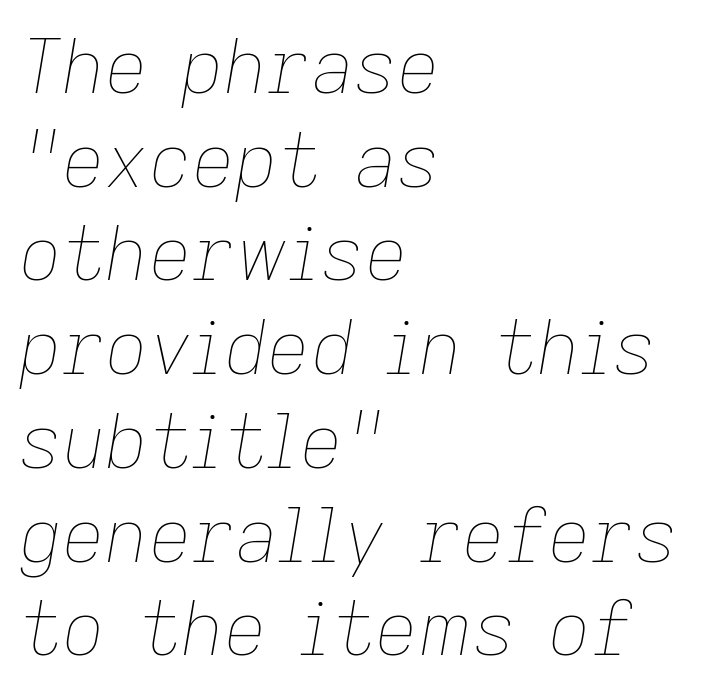
Caption: multi-line text, flush left, ragged right. Leading matches the norm, producing a regular column. The passage shown is not underscored anywhere. The face looks like a standard text weight, possibly lighter. These lines are rendered in a variable-pitch font.
